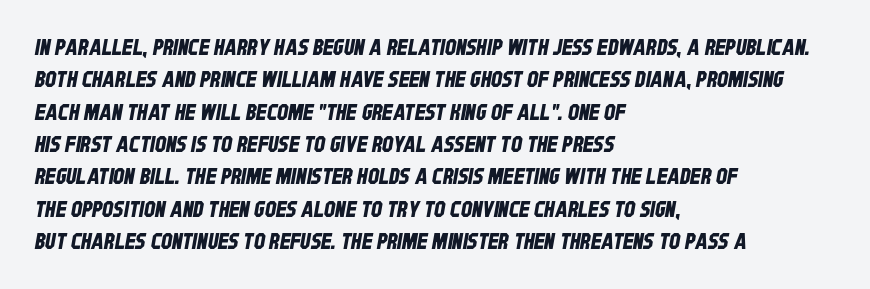
These lines are set flush left with a ragged right edge. Bare-footed words on every line. A typesetter would call this zero additional tracking. Quick note: interline space is typical.
